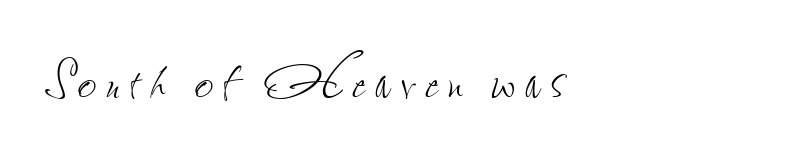
{"bold": "no", "weight": "thin", "width": "condensed", "stroke_contrast": "low", "x_height": "small", "monospaced": "no", "underline": "no", "align": "left", "glyph_px": 65}
